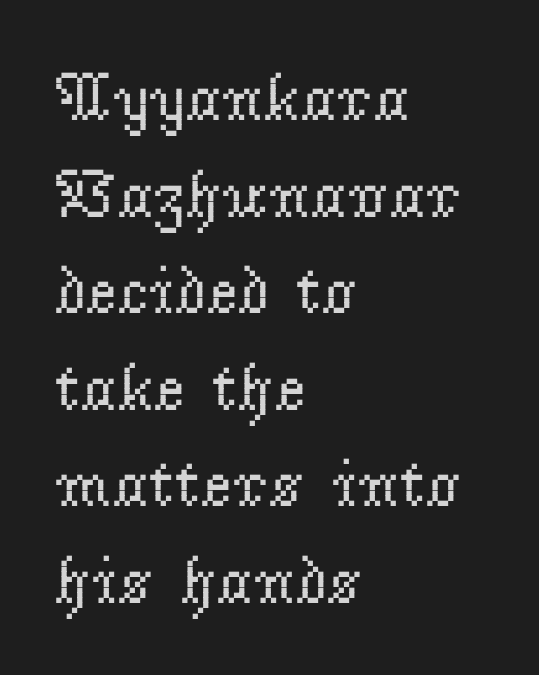
{"serif": "yes", "italic": "no", "bold": "no", "weight": "regular", "width": "normal", "stroke_contrast": "low", "x_height": "small", "monospaced": "no", "underline": "no", "align": "left", "line_spacing": "normal", "line_spacing_ratio": 1.42, "letter_spacing": "normal", "letter_spacing_em": 0.0, "glyph_px": 68}
